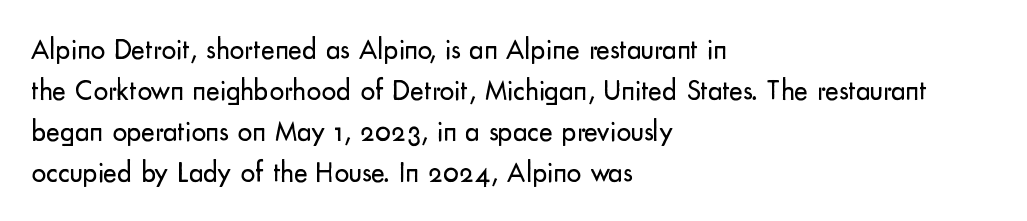
Q: Is the text bold? A: No.
Q: Is the text italic (slanted)? A: No, it is upright.
Q: Is the typeface a serif or a sans-serif typeface? A: Sans-serif.
Q: Is the text underlined? A: No.
Q: How is the paragraph aligned? A: Left-aligned.
Q: Is the spacing between letters normal or unusually wide? A: Normal.
Q: Is the spacing between lines tight, normal or loose? A: Normal.
Q: Width (condensed, normal, or wide)? A: Normal.
Q: Stroke contrast? A: Low.
Q: x-height? A: Small.
Q: Monospaced? A: No.
